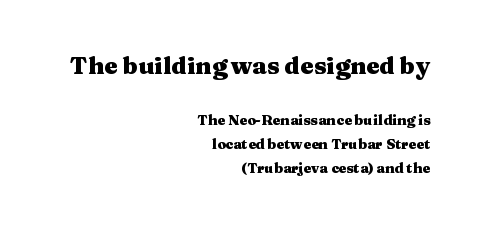
Q: Is the text bold? A: Yes.
Q: Is the text italic (slanted)? A: No, it is upright.
Q: Is the text underlined? A: No.
Q: How is the paragraph aligned? A: Right-aligned.
Q: Is the spacing between letters normal or unusually wide? A: Normal.
Q: Which block of text is set in a larger size, the first (top) or the second (bottom)? A: The first (top) one.
